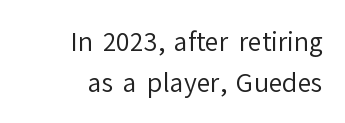
Q: Is the text bold? A: No.
Q: Is the text italic (slanted)? A: No, it is upright.
Q: Is the text underlined? A: No.
Q: How is the paragraph aligned? A: Right-aligned.
Q: Is the spacing between letters normal or unusually wide? A: Normal.
Q: Is the spacing between lines tight, normal or loose? A: Normal.
